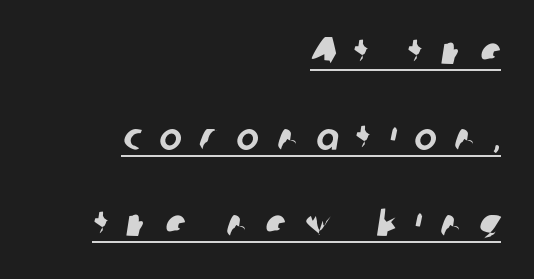
Q: Is the typeface a serif or a sans-serif typeface? A: Sans-serif.
Q: Is the text underlined? A: Yes.
Q: How is the paragraph aligned? A: Right-aligned.
Q: Is the spacing between letters normal or unusually wide? A: Unusually wide.
Q: Is the spacing between lines tight, normal or loose? A: Loose.
Q: Width (condensed, normal, or wide)? A: Normal.
Q: Stroke contrast? A: Low.
Q: x-height? A: Medium.
Q: Monospaced? A: No.
